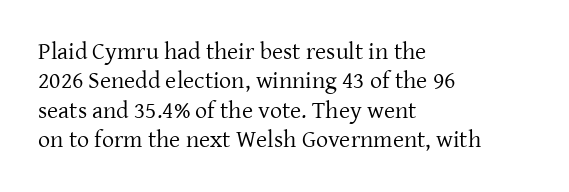
Q: Is the text bold? A: No.
Q: Is the text italic (slanted)? A: No, it is upright.
Q: Is the text underlined? A: No.
Q: How is the paragraph aligned? A: Left-aligned.
Q: Is the spacing between letters normal or unusually wide? A: Normal.
